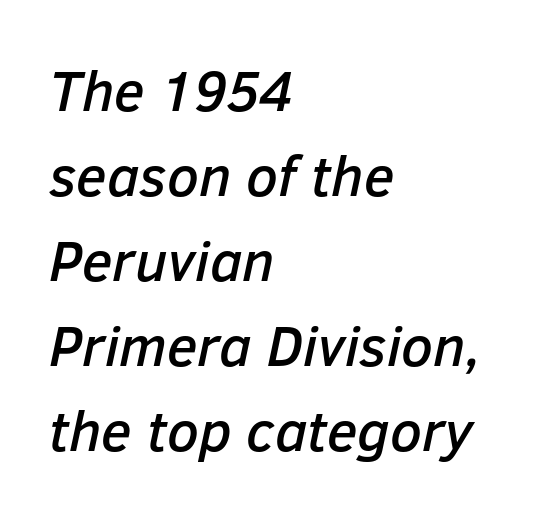
Q: Is the text italic (slanted)? A: Yes, it leans right by about 12 degrees.
Q: Is the text underlined? A: No.
Q: How is the paragraph aligned? A: Left-aligned.
Q: Is the spacing between letters normal or unusually wide? A: Normal.
Q: Is the spacing between lines tight, normal or loose? A: Normal.
Q: Width (condensed, normal, or wide)? A: Normal.
Q: Stroke contrast? A: Low.
Q: x-height? A: Medium.
Q: Monospaced? A: No.
